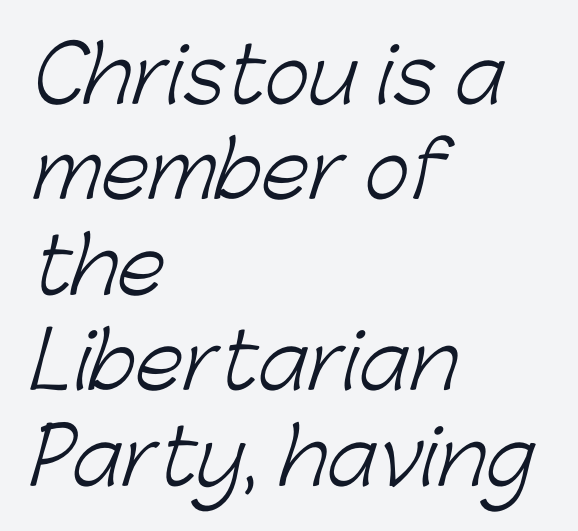
Each word holds together tightly as a unit, with standard inter-letter gaps. The typeface has the unassuming heft of standard copy or less. Teacher's note: observe the even left margin — that is flush-left alignment. In terms of letterform style, serifs are entirely absent.
